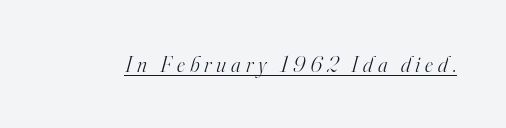
The tracking jumps out immediately: characters are airy and widely separated. Descenders here cross a horizontal rule under the line. The strokes are not fattened; the text isn't bold. A typesetter would mark this as italic.
